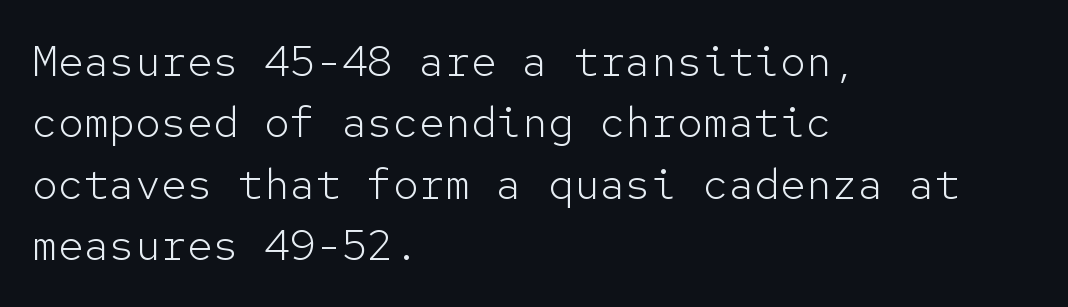
Q: Is the text bold? A: No.
Q: Is the text italic (slanted)? A: No, it is upright.
Q: Is the typeface a serif or a sans-serif typeface? A: Sans-serif.
Q: Is the text underlined? A: No.
Q: How is the paragraph aligned? A: Left-aligned.
Q: Is the spacing between letters normal or unusually wide? A: Normal.
Q: Is the spacing between lines tight, normal or loose? A: Normal.
Q: Width (condensed, normal, or wide)? A: Normal.
Q: Stroke contrast? A: Low.
Q: x-height? A: Medium.
Q: Monospaced? A: Yes.
